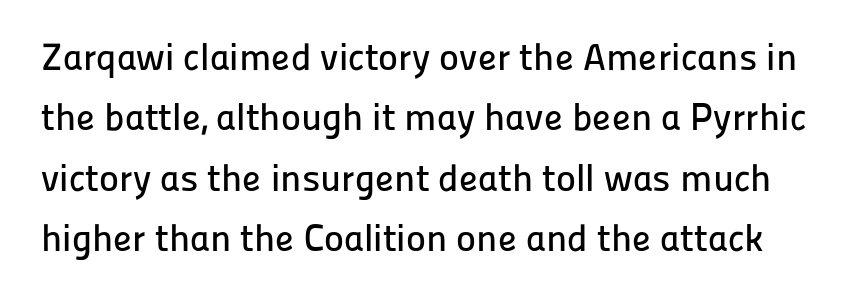
The image shows 38 px sans-serif type, upright; set normal line spacing (1.59x), normal letter spacing, not underlined; low stroke contrast and a medium x-height.
